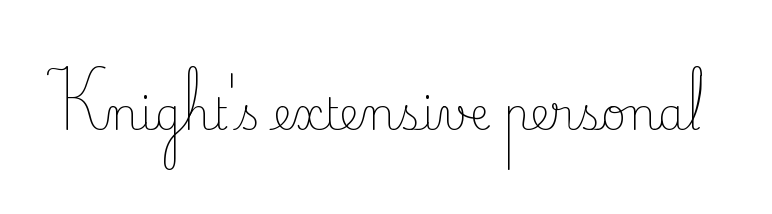
{"serif": "yes", "italic": "no", "bold": "no", "weight": "light", "width": "normal", "stroke_contrast": "low", "x_height": "small", "monospaced": "no", "underline": "no", "letter_spacing": "normal", "letter_spacing_em": 0.0, "glyph_px": 44}
